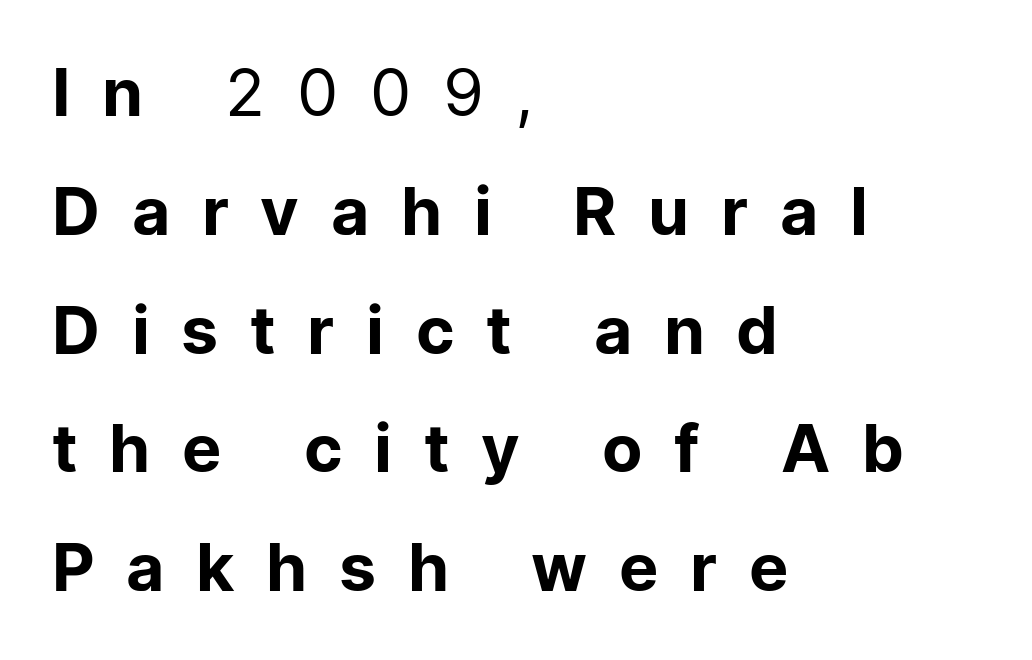
A typesetter would call this heavily tracked-out type. Regarding serifs, this sample does without them. Is this a fixed-width face? No — the glyphs have proportional, varying widths. The zone under the glyphs is completely vacant. You can tell it's not italic because the verticals are truly vertical. Caption: multi-line text, flush left, ragged right.
